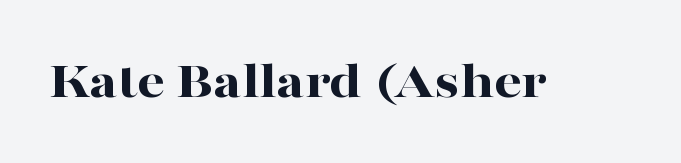
{"serif": "yes", "italic": "no", "bold": "yes", "weight": "bold", "width": "wide", "stroke_contrast": "high", "x_height": "medium", "monospaced": "no", "underline": "no", "letter_spacing": "normal", "letter_spacing_em": 0.0, "glyph_px": 54}
